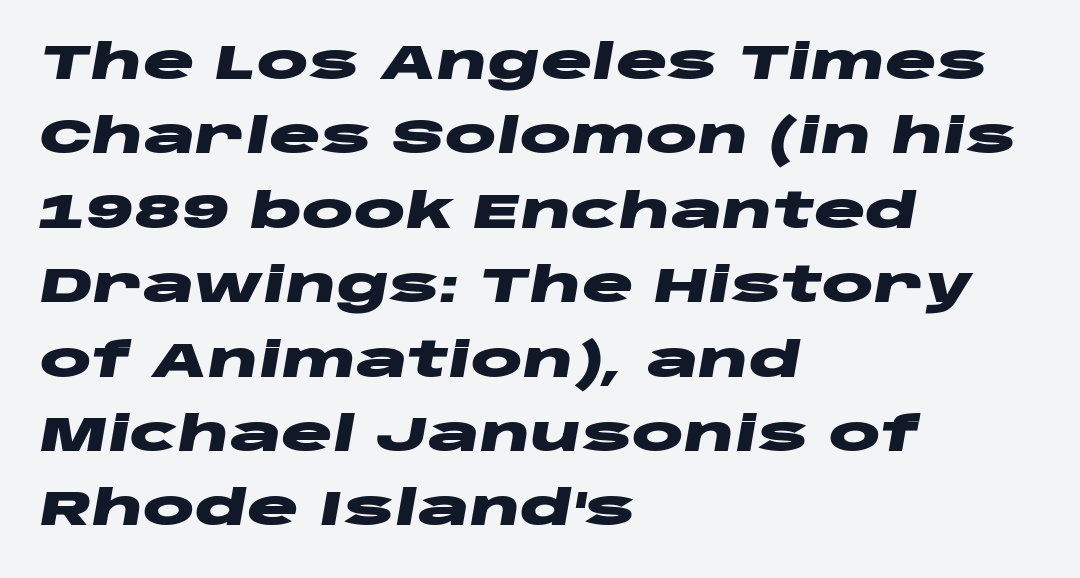
{"italic": "yes", "lean": "right", "slant_degrees": 10, "bold": "yes", "weight": "heavy", "width": "wide", "stroke_contrast": "low", "x_height": "large", "monospaced": "no", "underline": "no", "align": "left", "line_spacing": "normal", "line_spacing_ratio": 1.55, "letter_spacing": "normal", "letter_spacing_em": 0.0, "glyph_px": 48}
